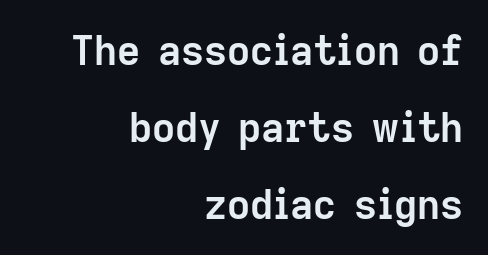
{"serif": "no", "italic": "no", "bold": "yes", "weight": "semibold", "width": "normal", "stroke_contrast": "low", "x_height": "medium", "monospaced": "no", "underline": "no", "align": "right", "line_spacing": "loose", "line_spacing_ratio": 1.92, "letter_spacing": "normal", "letter_spacing_em": 0.0, "glyph_px": 40}
